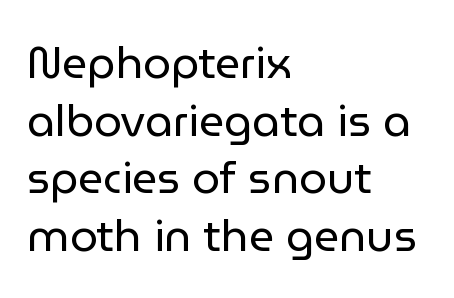
Q: Is the text bold? A: No.
Q: Is the text italic (slanted)? A: No, it is upright.
Q: Is the typeface a serif or a sans-serif typeface? A: Sans-serif.
Q: Is the text underlined? A: No.
Q: How is the paragraph aligned? A: Left-aligned.
Q: Is the spacing between letters normal or unusually wide? A: Normal.
Q: Is the spacing between lines tight, normal or loose? A: Normal.
Q: Width (condensed, normal, or wide)? A: Normal.
Q: Stroke contrast? A: Low.
Q: x-height? A: Medium.
Q: Monospaced? A: No.
